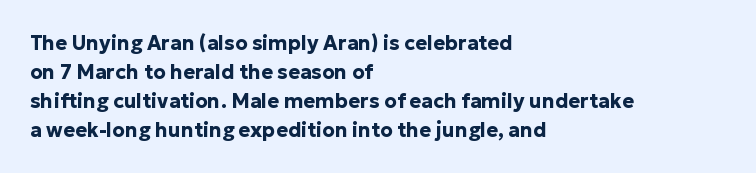
{"italic": "no", "bold": "yes", "underline": "no", "align": "left", "line_spacing": "normal", "line_spacing_ratio": 1.45, "letter_spacing": "normal", "letter_spacing_em": 0.0, "glyph_px": 20}
